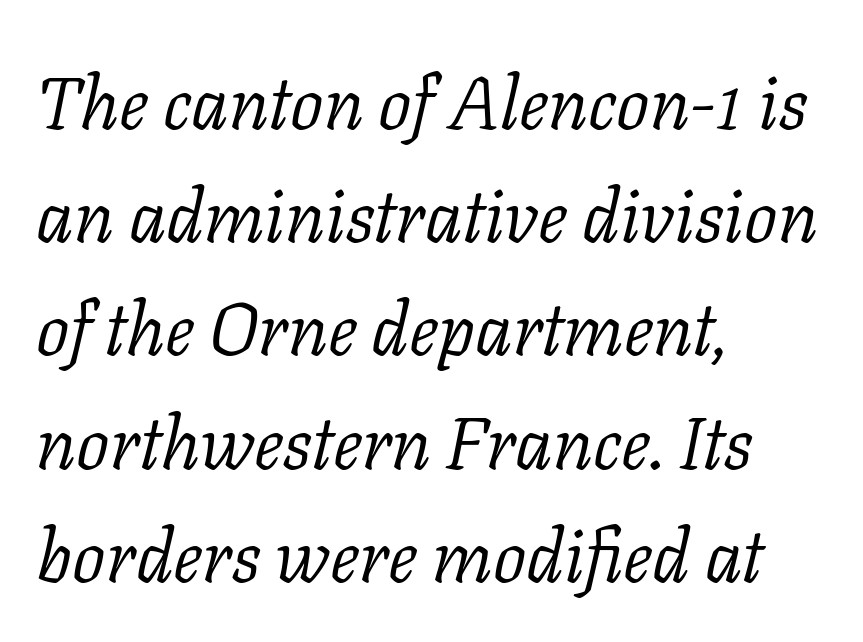
{"serif": "yes", "italic": "yes", "lean": "right", "slant_degrees": 11, "bold": "no", "weight": "light", "width": "normal", "stroke_contrast": "low", "x_height": "medium", "monospaced": "no", "underline": "no", "align": "left", "line_spacing": "normal", "line_spacing_ratio": 1.53, "letter_spacing": "normal", "letter_spacing_em": 0.0, "glyph_px": 74}
